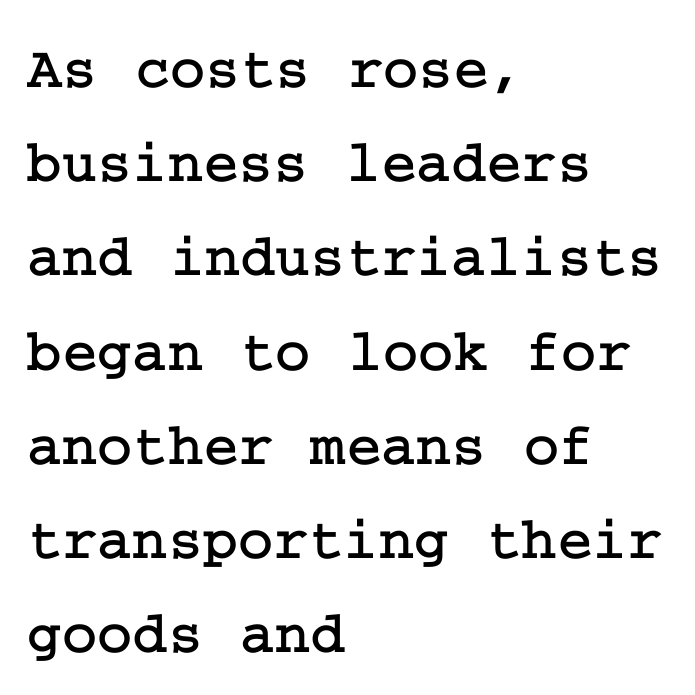
{"serif": "yes", "italic": "no", "width": "normal", "stroke_contrast": "low", "x_height": "medium", "underline": "no", "align": "left", "line_spacing": "normal", "line_spacing_ratio": 1.57, "letter_spacing": "normal", "letter_spacing_em": 0.0, "glyph_px": 60}
